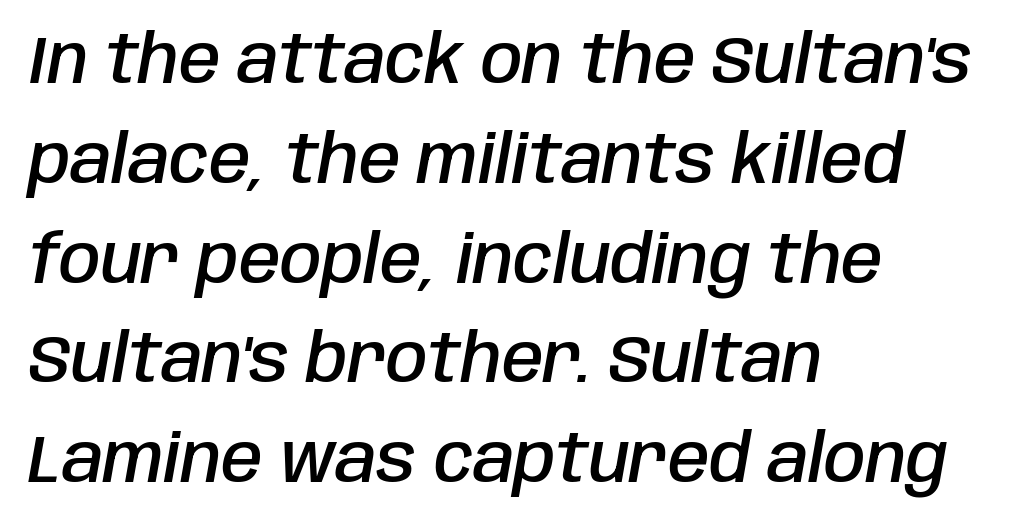
Q: Is the text bold? A: Semi-bold.
Q: Is the text italic (slanted)? A: Yes, it leans right by about 10 degrees.
Q: Is the text underlined? A: No.
Q: How is the paragraph aligned? A: Left-aligned.
Q: Is the spacing between letters normal or unusually wide? A: Normal.
Q: Is the spacing between lines tight, normal or loose? A: Normal.
Q: Width (condensed, normal, or wide)? A: Condensed.
Q: Stroke contrast? A: Low.
Q: x-height? A: Large.
Q: Monospaced? A: No.
